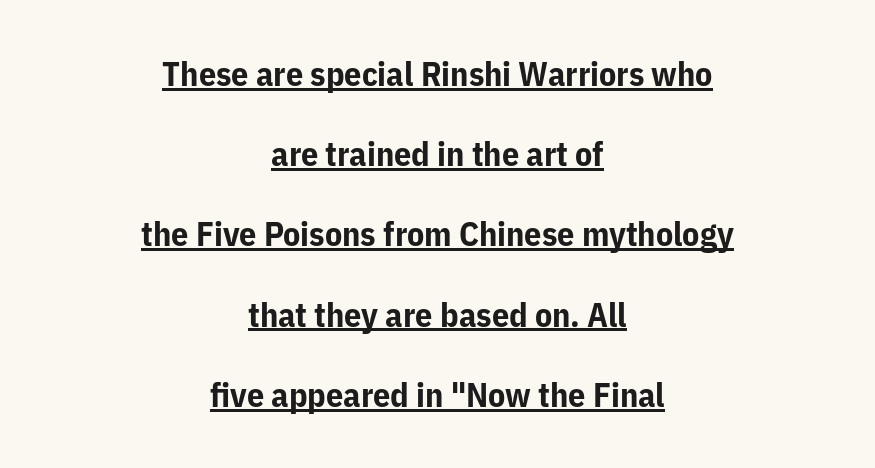
The image shows 34 px bold sans-serif type, upright; set centered, loose line spacing (2.36x), normal letter spacing, underlined; low stroke contrast and a medium x-height.
